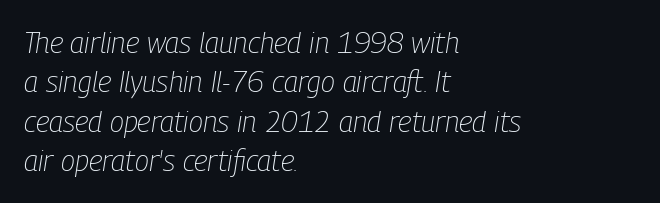
The image shows 29 px light, condensed type, italic (leaning right); set left-aligned, normal line spacing (1.36x), normal letter spacing, not underlined; low stroke contrast and a medium x-height.
